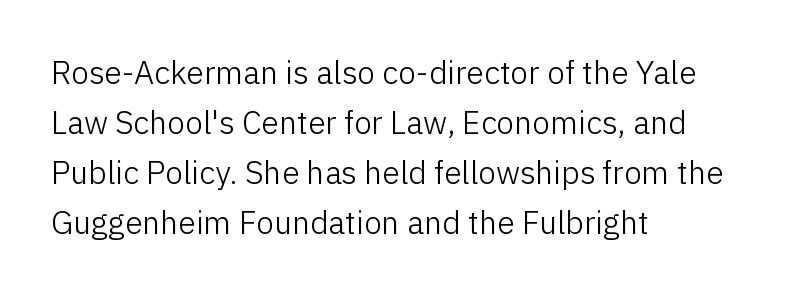
Q: Is the text bold? A: No.
Q: Is the text italic (slanted)? A: No, it is upright.
Q: Is the typeface a serif or a sans-serif typeface? A: Sans-serif.
Q: Is the text underlined? A: No.
Q: How is the paragraph aligned? A: Left-aligned.
Q: Is the spacing between letters normal or unusually wide? A: Normal.
Q: Is the spacing between lines tight, normal or loose? A: Normal.
Q: Width (condensed, normal, or wide)? A: Normal.
Q: Stroke contrast? A: Low.
Q: x-height? A: Medium.
Q: Monospaced? A: No.
